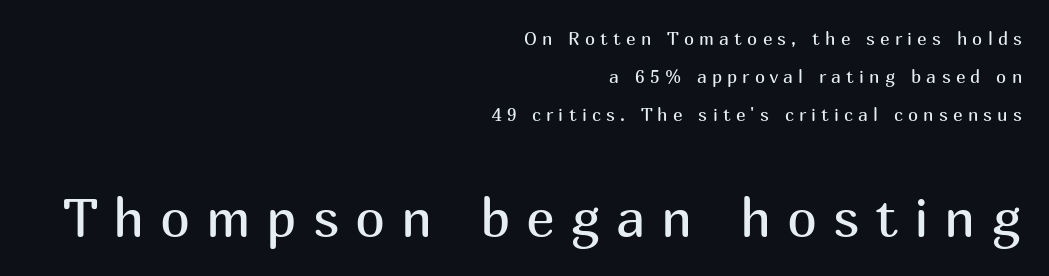
Q: Is the text bold? A: No.
Q: Is the text italic (slanted)? A: No, it is upright.
Q: Is the typeface a serif or a sans-serif typeface? A: Sans-serif.
Q: Is the text underlined? A: No.
Q: How is the paragraph aligned? A: Right-aligned.
Q: Is the spacing between letters normal or unusually wide? A: Unusually wide.
Q: Is the spacing between lines tight, normal or loose? A: Loose.
Q: Which block of text is set in a larger size, the first (top) or the second (bottom)? A: The second (bottom) one.
Q: Width (condensed, normal, or wide)? A: Normal.
Q: Stroke contrast? A: Medium.
Q: x-height? A: Medium.
Q: Monospaced? A: No.
